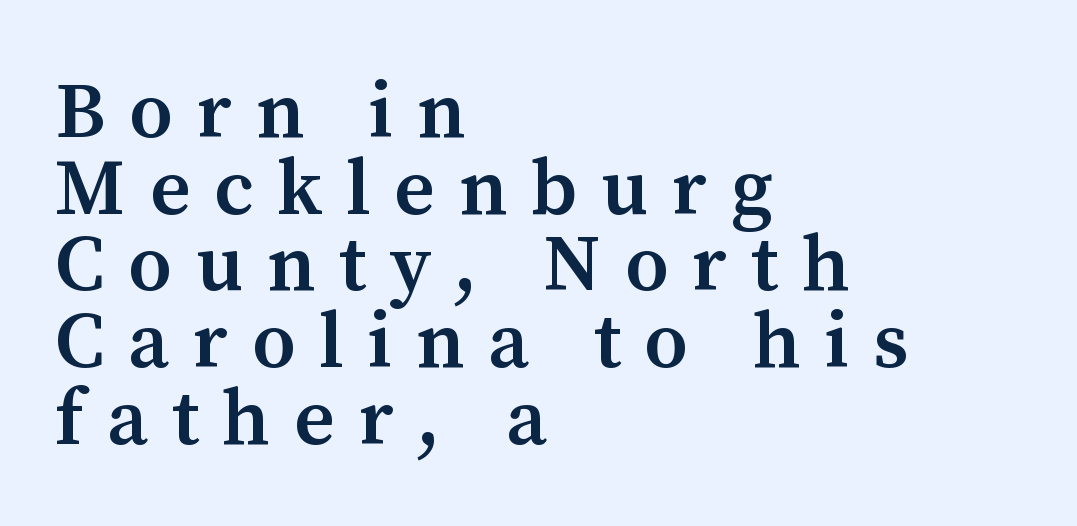
The image shows 79 px semibold serif type, upright; set left-aligned, tight line spacing (0.97x), unusually wide letter spacing (+0.3 em), not underlined; medium stroke contrast and a medium x-height.
